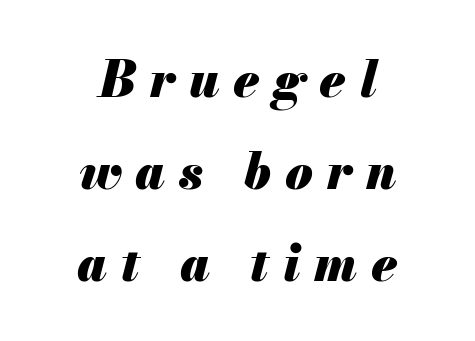
Q: Is the text bold? A: Yes.
Q: Is the text italic (slanted)? A: Yes, it leans right by about 13 degrees.
Q: Is the text underlined? A: No.
Q: How is the paragraph aligned? A: Centered.
Q: Is the spacing between letters normal or unusually wide? A: Unusually wide.
Q: Width (condensed, normal, or wide)? A: Normal.
Q: Stroke contrast? A: Medium.
Q: x-height? A: Small.
Q: Monospaced? A: No.
